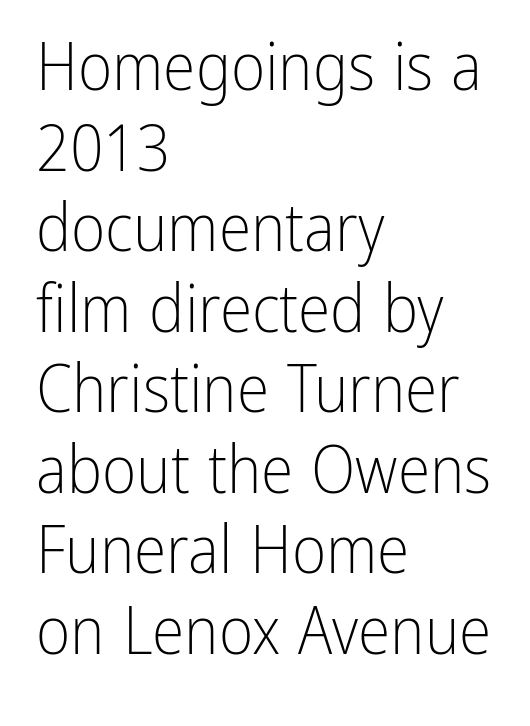
Q: Is the text bold? A: No.
Q: Is the text italic (slanted)? A: No, it is upright.
Q: Is the typeface a serif or a sans-serif typeface? A: Sans-serif.
Q: Is the text underlined? A: No.
Q: How is the paragraph aligned? A: Left-aligned.
Q: Is the spacing between letters normal or unusually wide? A: Normal.
Q: Width (condensed, normal, or wide)? A: Condensed.
Q: Stroke contrast? A: Low.
Q: x-height? A: Medium.
Q: Monospaced? A: No.
